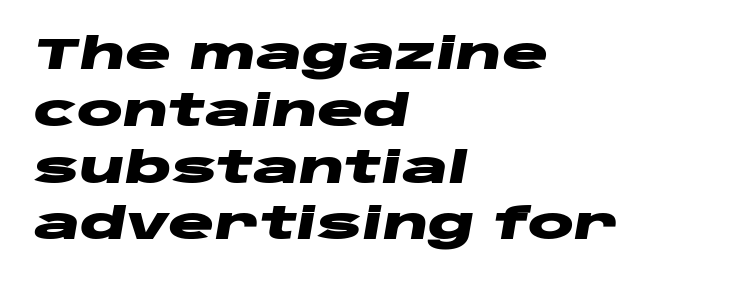
On the weight axis this lands at bold, roughly 700. The glyphs are unaccompanied by any horizontal stroke below them. This rendering uses left alignment, leaving the right contour irregular. Looks like regular typesetting: each glyph gets only the width it needs. The font's italic variant was chosen for this text. Students, note that the glyphs here touch the page at normal intervals.
